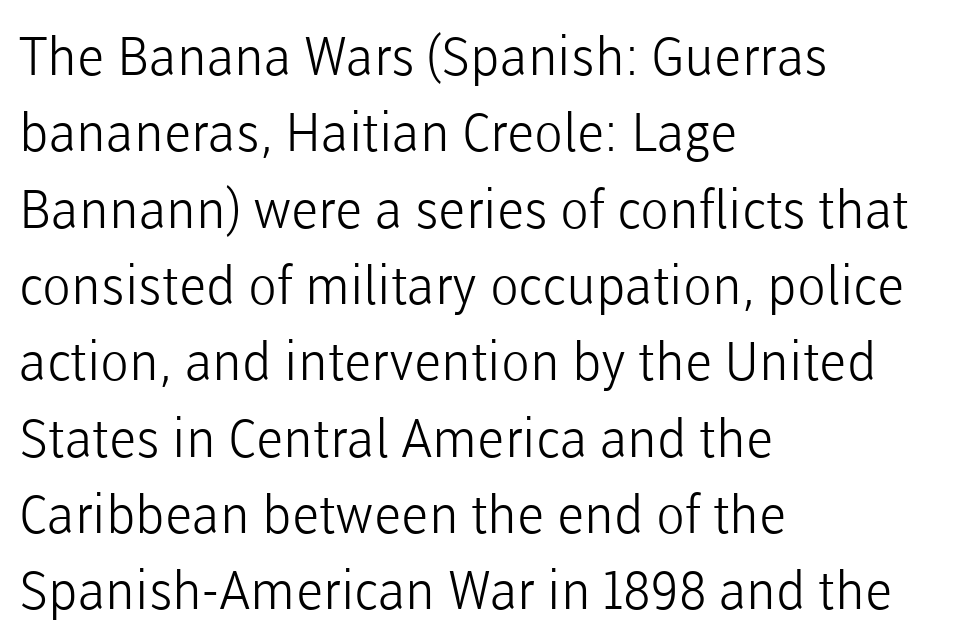
{"serif": "no", "italic": "no", "bold": "no", "weight": "light", "width": "normal", "stroke_contrast": "low", "x_height": "medium", "monospaced": "no", "underline": "no", "align": "left", "line_spacing": "normal", "line_spacing_ratio": 1.44, "letter_spacing": "normal", "letter_spacing_em": 0.0, "glyph_px": 53}
